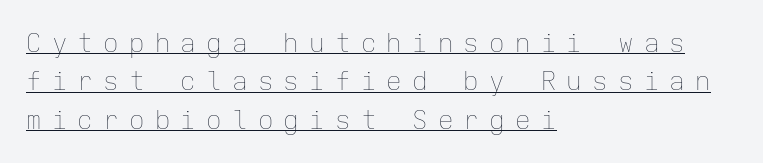
The image shows 26 px text type, upright; set left-aligned, normal line spacing (1.48x), unusually wide letter spacing (+0.39 em), underlined.
